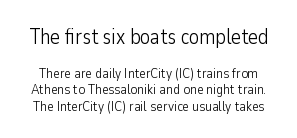
The image shows 21 px text type, upright; set line spacing 1.16x, normal letter spacing, not underlined; the first (top) block is 1.5x larger.
